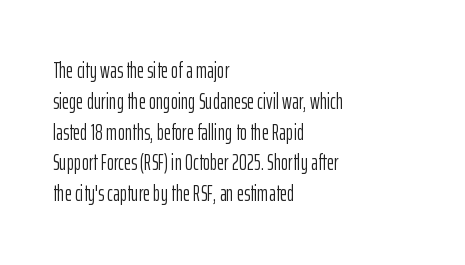
Q: Is the text bold? A: No.
Q: Is the text italic (slanted)? A: No, it is upright.
Q: Is the text underlined? A: No.
Q: How is the paragraph aligned? A: Left-aligned.
Q: Is the spacing between letters normal or unusually wide? A: Normal.
Q: Is the spacing between lines tight, normal or loose? A: Normal.
